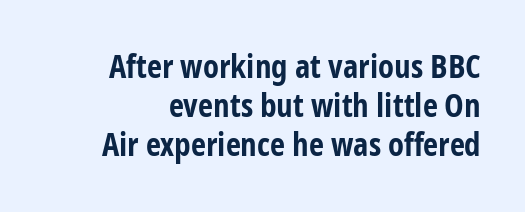
{"serif": "no", "italic": "no", "bold": "yes", "weight": "bold", "width": "condensed", "stroke_contrast": "low", "x_height": "medium", "monospaced": "no", "underline": "no", "line_spacing_ratio": 1.18, "letter_spacing": "normal", "letter_spacing_em": 0.0, "glyph_px": 33}
